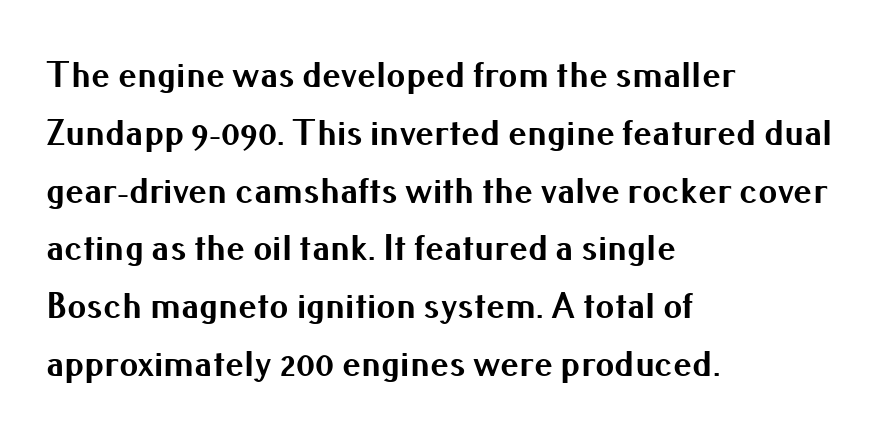
Spacing verdict: proportional, widths tailored to each character. How heavy is the stroke? Heavy — this is a bold. Words float on clear page, feet unadorned. Does the leading feel generous? No, just average. Unlike italic type, these characters show no tilt at all. Observe the ordinary spacing: letters are neighbours, not strangers.
